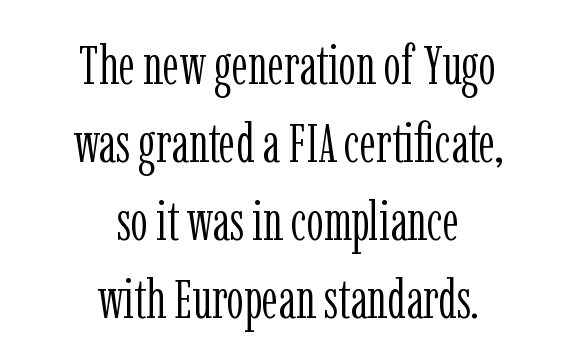
Q: Is the text bold? A: No.
Q: Is the text italic (slanted)? A: No, it is upright.
Q: Is the typeface a serif or a sans-serif typeface? A: Serif.
Q: Is the text underlined? A: No.
Q: How is the paragraph aligned? A: Centered.
Q: Is the spacing between letters normal or unusually wide? A: Normal.
Q: Is the spacing between lines tight, normal or loose? A: Normal.
Q: Width (condensed, normal, or wide)? A: Condensed.
Q: Stroke contrast? A: Low.
Q: x-height? A: Medium.
Q: Monospaced? A: No.
